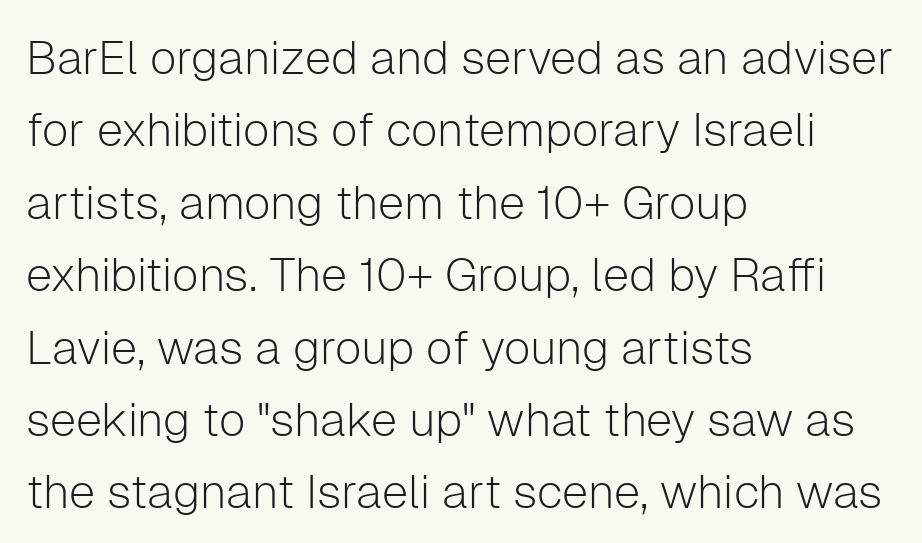
{"serif": "no", "italic": "no", "bold": "no", "weight": "light", "width": "normal", "stroke_contrast": "low", "x_height": "medium", "monospaced": "no", "underline": "no", "align": "left", "line_spacing": "normal", "line_spacing_ratio": 1.54, "letter_spacing": "normal", "letter_spacing_em": 0.0, "glyph_px": 47}
